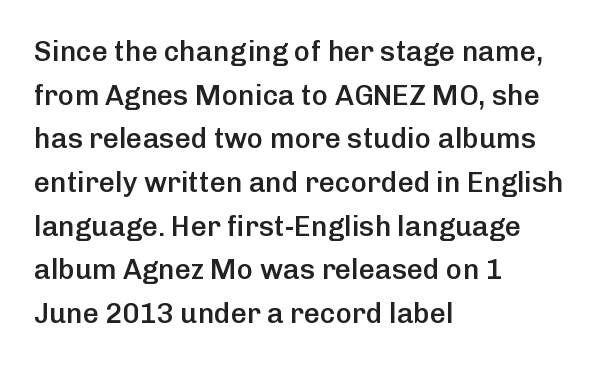
The image shows 28 px semibold sans-serif type, upright; set left-aligned, normal line spacing (1.56x), normal letter spacing, not underlined; low stroke contrast and a medium x-height.
